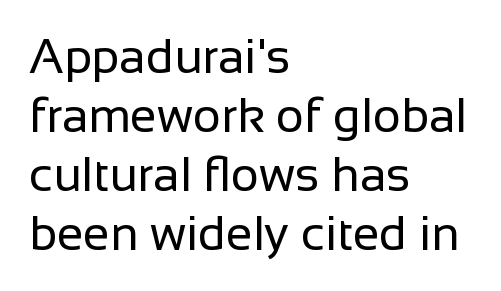
Every row of glyphs begins at an identical x-position on the left. The glyphs are unaccompanied by any horizontal stroke below them. Nope, no serifs anywhere on these letters. This sample has the flowing, uneven cadence of proportional lettering.
